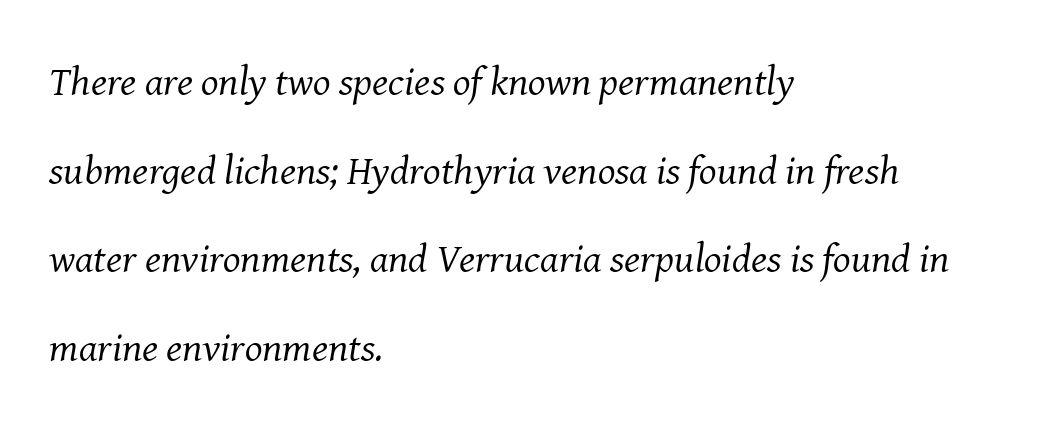
The image shows 41 px regular-weight serif type, italic (leaning right); set left-aligned, loose line spacing (2.16x), normal letter spacing, not underlined; medium stroke contrast and a medium x-height.
